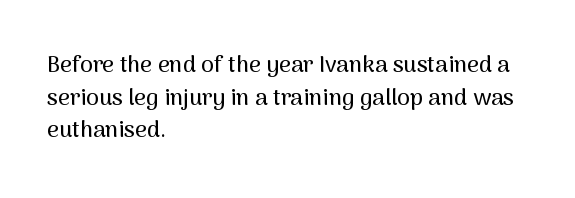
{"italic": "no", "underline": "no", "align": "left", "line_spacing": "normal", "line_spacing_ratio": 1.42, "letter_spacing": "normal", "letter_spacing_em": 0.0, "glyph_px": 23}
